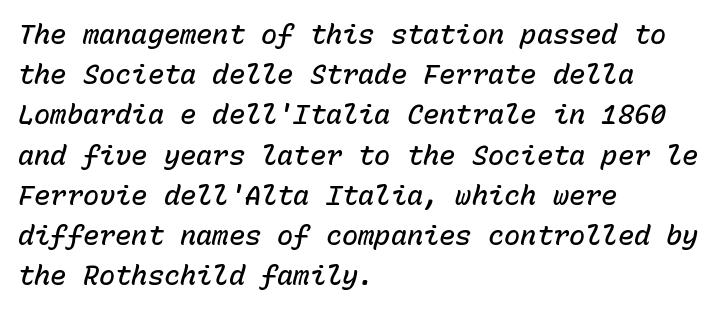
{"italic": "yes", "lean": "right", "slant_degrees": 15, "bold": "semi", "underline": "no", "align": "left", "line_spacing": "normal", "line_spacing_ratio": 1.49, "letter_spacing": "normal", "letter_spacing_em": 0.0, "glyph_px": 27}
